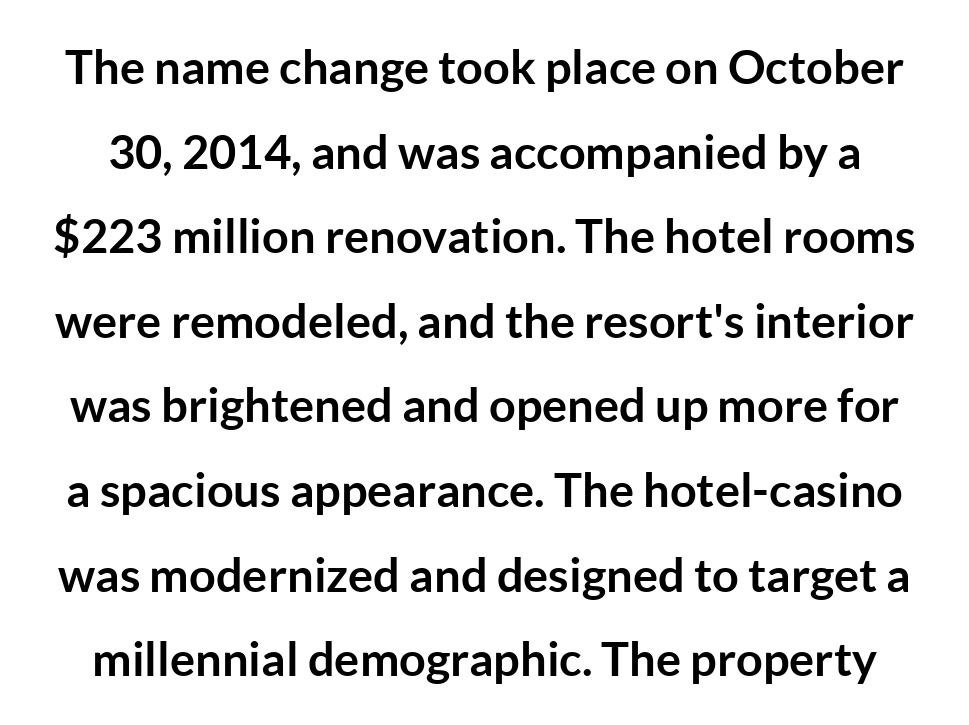
This is roman type, the default non-slanted kind. Descenders are the only things crossing below the line. Observe the ordinary spacing: letters are neighbours, not strangers. The face used here has the dense, thick strokes of a bold. Each letter keeps its own natural width here, so spacing adapts to shape.
